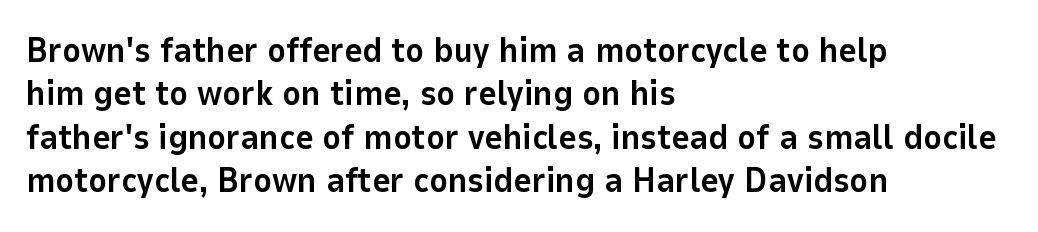
Q: Is the text bold? A: Yes.
Q: Is the text italic (slanted)? A: No, it is upright.
Q: Is the typeface a serif or a sans-serif typeface? A: Sans-serif.
Q: Is the text underlined? A: No.
Q: How is the paragraph aligned? A: Left-aligned.
Q: Is the spacing between letters normal or unusually wide? A: Normal.
Q: Width (condensed, normal, or wide)? A: Normal.
Q: Stroke contrast? A: Low.
Q: x-height? A: Medium.
Q: Monospaced? A: No.
